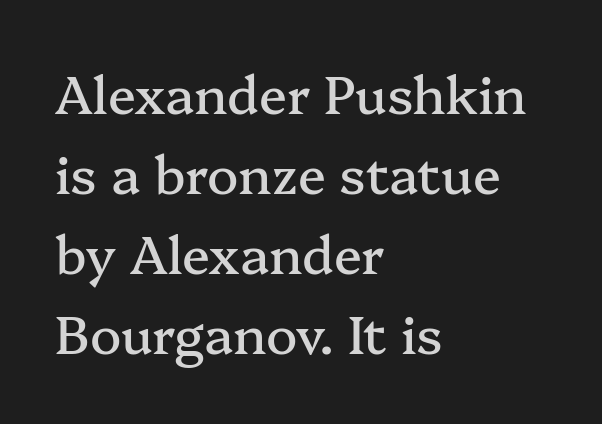
The image shows 52 px serif type, upright; set left-aligned, normal line spacing (1.54x), normal letter spacing, not underlined; medium stroke contrast and a medium x-height.
